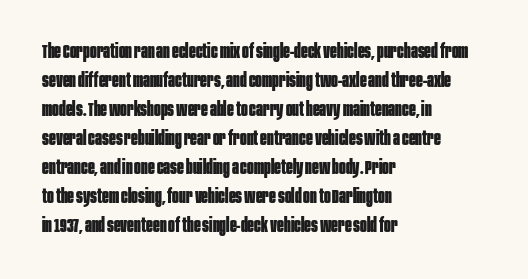
Style check: upright. The block of text has a typical density, with ordinary space between rows. The words here are not underlined. The paragraph shown leans on its left margin. The gaps between neighbouring characters are ordinary and unremarkable.
